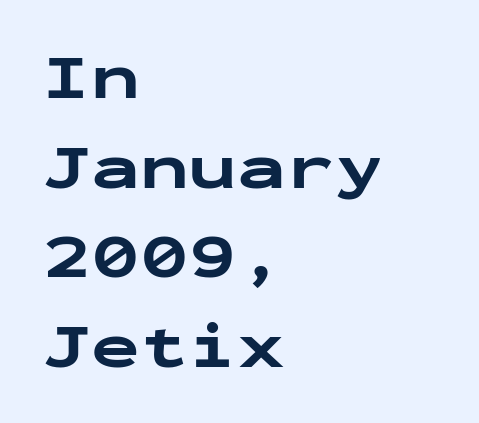
{"serif": "no", "italic": "no", "bold": "yes", "weight": "bold", "width": "wide", "stroke_contrast": "low", "x_height": "medium", "monospaced": "yes", "underline": "no", "align": "left", "line_spacing": "normal", "line_spacing_ratio": 1.38, "letter_spacing": "normal", "letter_spacing_em": 0.0, "glyph_px": 65}
